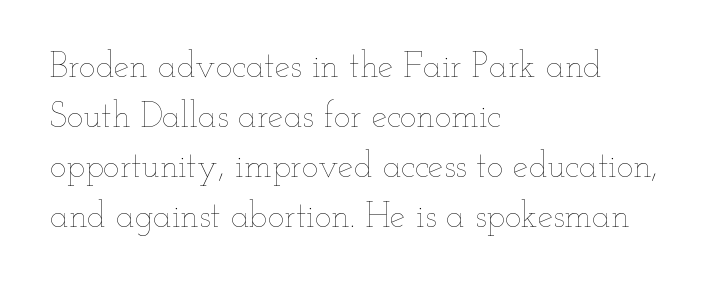
Notice how the passage keeps a crisp vertical edge on the left only. Each letter keeps its own natural width here, so spacing adapts to shape. You can tell it's not italic because the verticals are truly vertical. Standard letterfit; no display-style spreading of the glyphs. Leading: standard. Check under the words: just untouched page.
